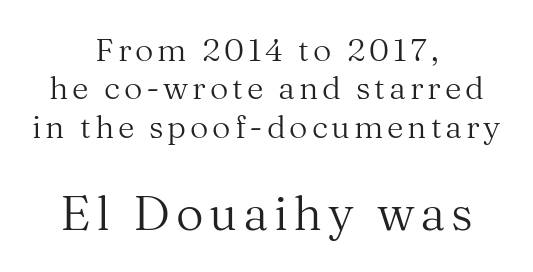
The lines in this sample share a center point and differ in where they start and stop. Ascenders rise straight up at ninety degrees. No word sits above an underline. A typesetter would call this proportional, since set widths differ per character. Each stroke keeps to a modest, everyday thickness or less.
